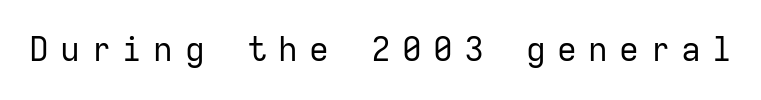
{"serif": "no", "italic": "no", "bold": "no", "weight": "regular", "width": "normal", "stroke_contrast": "low", "x_height": "medium", "monospaced": "yes", "underline": "no", "letter_spacing": "wide", "letter_spacing_em": 0.34, "glyph_px": 33}
